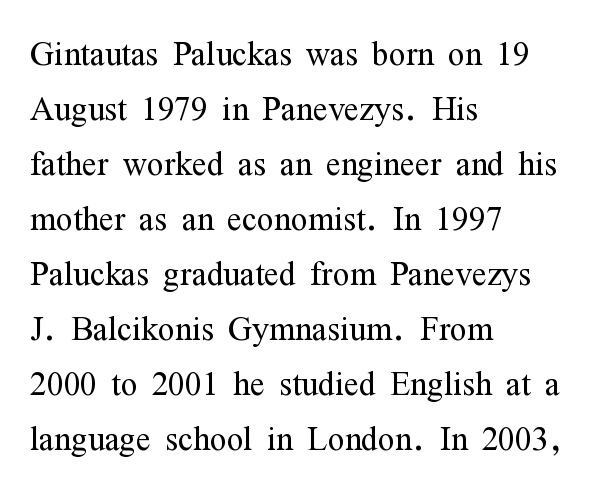
The image shows 44 px light, condensed serif type, upright; set left-aligned, normal line spacing (1.25x), normal letter spacing, not underlined; medium stroke contrast and a medium x-height.
